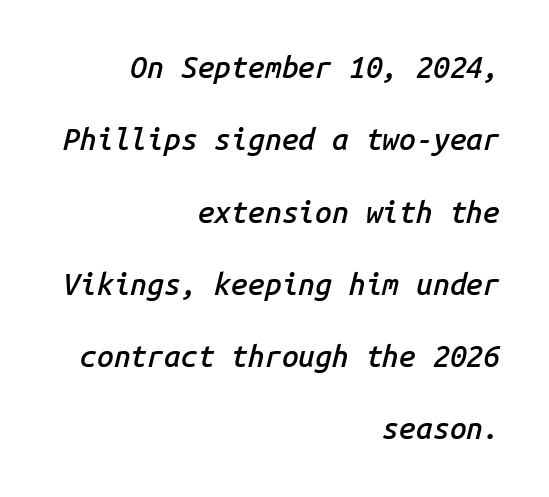
Q: Is the text bold? A: Semi-bold.
Q: Is the text italic (slanted)? A: Yes, it leans right by about 14 degrees.
Q: Is the text underlined? A: No.
Q: How is the paragraph aligned? A: Right-aligned.
Q: Is the spacing between letters normal or unusually wide? A: Normal.
Q: Is the spacing between lines tight, normal or loose? A: Loose.
Q: Width (condensed, normal, or wide)? A: Normal.
Q: Stroke contrast? A: Low.
Q: x-height? A: Medium.
Q: Monospaced? A: Yes.
